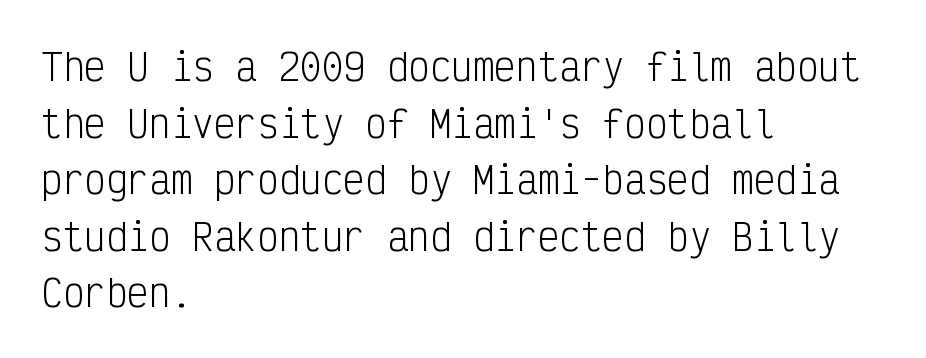
{"serif": "no", "italic": "no", "bold": "no", "weight": "light", "width": "condensed", "stroke_contrast": "low", "x_height": "medium", "monospaced": "yes", "underline": "no", "align": "left", "line_spacing": "normal", "line_spacing_ratio": 1.57, "letter_spacing": "normal", "letter_spacing_em": 0.0, "glyph_px": 36}
